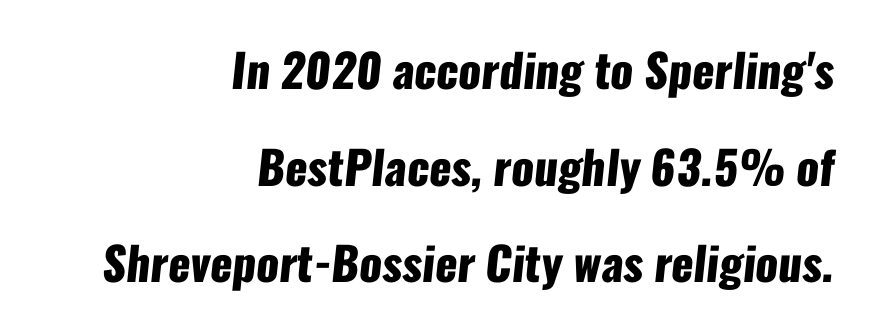
Q: Is the text bold? A: Yes.
Q: Is the typeface a serif or a sans-serif typeface? A: Sans-serif.
Q: Is the text underlined? A: No.
Q: How is the paragraph aligned? A: Right-aligned.
Q: Is the spacing between letters normal or unusually wide? A: Normal.
Q: Is the spacing between lines tight, normal or loose? A: Loose.
Q: Width (condensed, normal, or wide)? A: Condensed.
Q: Stroke contrast? A: Low.
Q: x-height? A: Medium.
Q: Monospaced? A: No.
